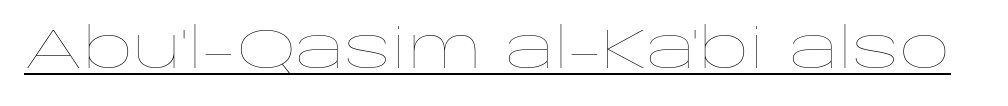
{"italic": "no", "bold": "no", "weight": "thin", "width": "wide", "stroke_contrast": "low", "x_height": "large", "monospaced": "no", "underline": "yes", "letter_spacing": "normal", "letter_spacing_em": 0.0, "glyph_px": 55}
